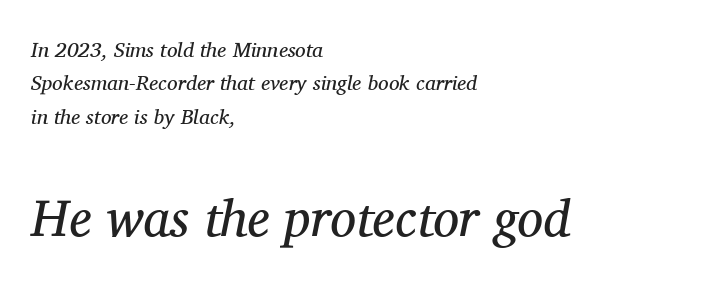
Q: Is the text bold? A: No.
Q: Is the text italic (slanted)? A: Yes, it leans right by about 11 degrees.
Q: Is the typeface a serif or a sans-serif typeface? A: Serif.
Q: Is the text underlined? A: No.
Q: How is the paragraph aligned? A: Left-aligned.
Q: Is the spacing between letters normal or unusually wide? A: Normal.
Q: Is the spacing between lines tight, normal or loose? A: Normal.
Q: Which block of text is set in a larger size, the first (top) or the second (bottom)? A: The second (bottom) one.
Q: Width (condensed, normal, or wide)? A: Normal.
Q: Stroke contrast? A: Medium.
Q: x-height? A: Medium.
Q: Monospaced? A: No.
